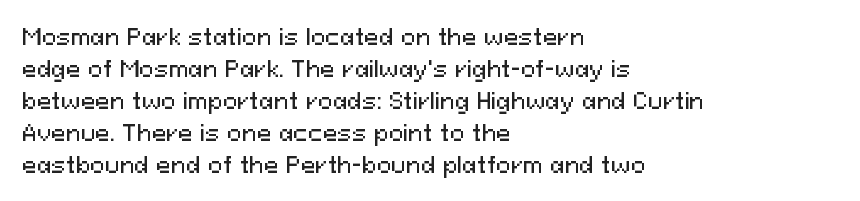
Q: Is the text italic (slanted)? A: No, it is upright.
Q: Is the text underlined? A: No.
Q: How is the paragraph aligned? A: Left-aligned.
Q: Is the spacing between letters normal or unusually wide? A: Normal.
Q: Is the spacing between lines tight, normal or loose? A: Normal.
